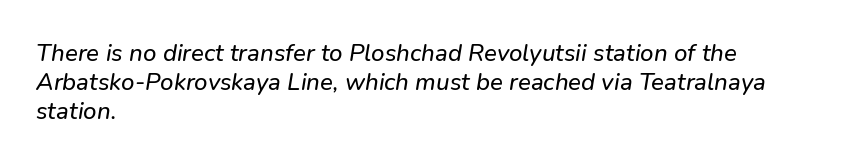
{"italic": "yes", "lean": "right", "slant_degrees": 9, "underline": "no", "align": "left", "line_spacing_ratio": 1.21, "letter_spacing": "normal", "letter_spacing_em": 0.0, "glyph_px": 24}
